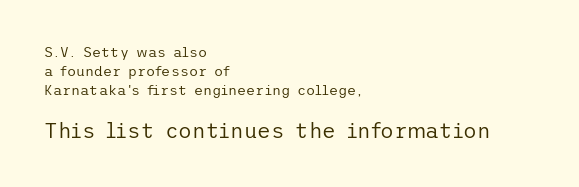
{"italic": "no", "bold": "no", "underline": "no", "align": "left", "line_spacing": "normal", "line_spacing_ratio": 1.36, "letter_spacing": "normal", "letter_spacing_em": 0.0, "larger_block": "second", "size_ratio": 1.5, "glyph_px": 21}
